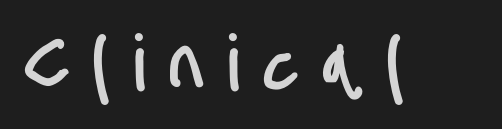
Q: Is the typeface a serif or a sans-serif typeface? A: Sans-serif.
Q: Is the text underlined? A: No.
Q: Is the spacing between letters normal or unusually wide? A: Unusually wide.
Q: Width (condensed, normal, or wide)? A: Condensed.
Q: Stroke contrast? A: Low.
Q: x-height? A: Large.
Q: Monospaced? A: No.
